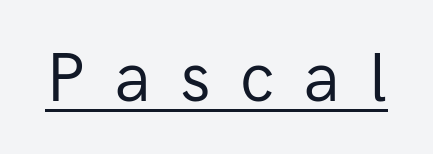
The rendering uses natural spacing where letterforms have individual widths. These characters rest on top of a visible drawn line. Nope, no serifs anywhere on these letters. Think standard paragraph weight, or any step lighter than that.
